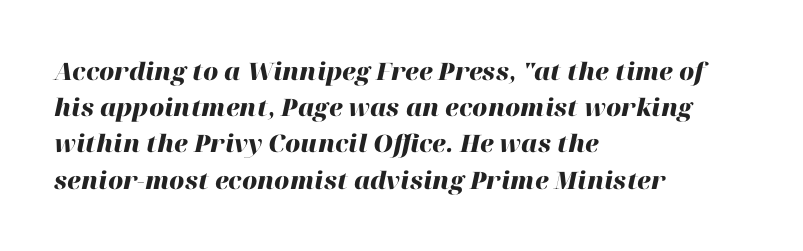
The image shows 24 px bold type, italic (leaning right); set left-aligned, normal line spacing (1.51x), normal letter spacing, not underlined.
